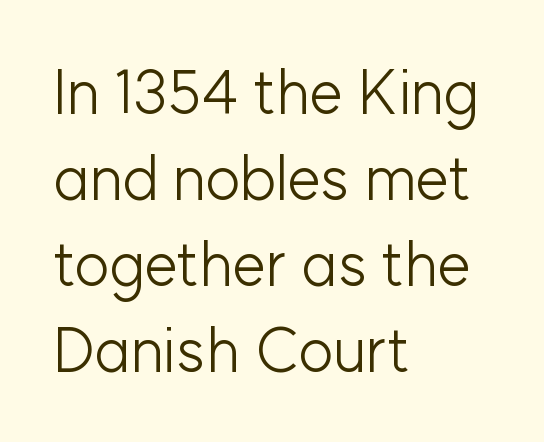
{"serif": "no", "italic": "no", "bold": "no", "weight": "light", "width": "normal", "stroke_contrast": "low", "x_height": "medium", "monospaced": "no", "underline": "no", "align": "left", "line_spacing": "normal", "line_spacing_ratio": 1.41, "letter_spacing": "normal", "letter_spacing_em": 0.0, "glyph_px": 61}
